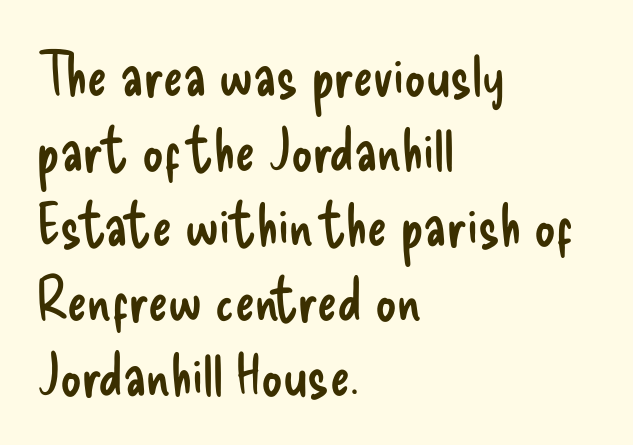
{"serif": "no", "italic": "no", "bold": "no", "weight": "regular", "width": "condensed", "stroke_contrast": "low", "x_height": "small", "monospaced": "no", "underline": "no", "align": "left", "line_spacing": "normal", "line_spacing_ratio": 1.27, "letter_spacing": "normal", "letter_spacing_em": 0.0, "glyph_px": 59}
